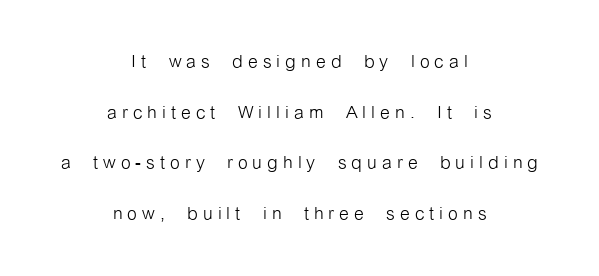
{"italic": "no", "bold": "no", "underline": "no", "align": "center", "line_spacing": "loose", "line_spacing_ratio": 2.03, "letter_spacing": "wide", "letter_spacing_em": 0.2, "glyph_px": 25}
